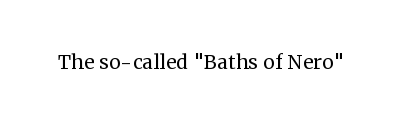
{"italic": "no", "bold": "no", "underline": "no", "letter_spacing": "normal", "letter_spacing_em": 0.0, "glyph_px": 26}
